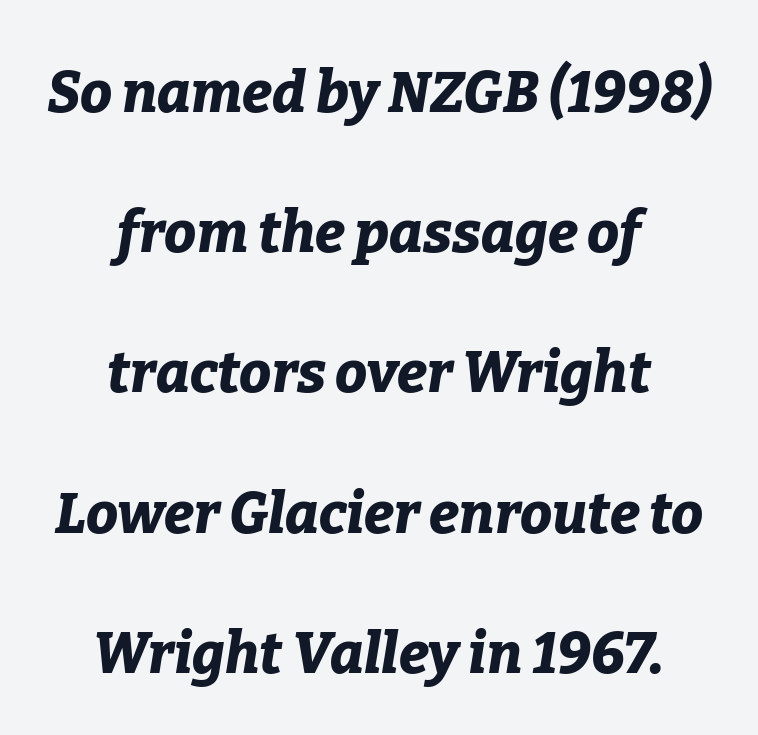
{"italic": "yes", "lean": "right", "slant_degrees": 9, "bold": "yes", "weight": "bold", "width": "normal", "stroke_contrast": "low", "x_height": "medium", "monospaced": "no", "underline": "no", "align": "center", "line_spacing": "loose", "line_spacing_ratio": 2.46, "letter_spacing": "normal", "letter_spacing_em": 0.0, "glyph_px": 57}
